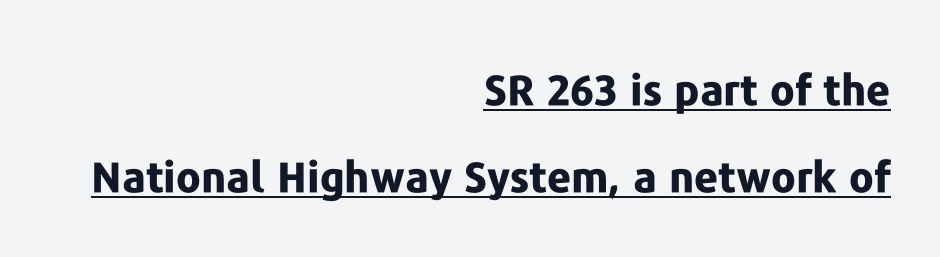
The image shows 42 px bold sans-serif type, upright; set right-aligned, loose line spacing (2.07x), normal letter spacing, underlined; low stroke contrast and a medium x-height.
